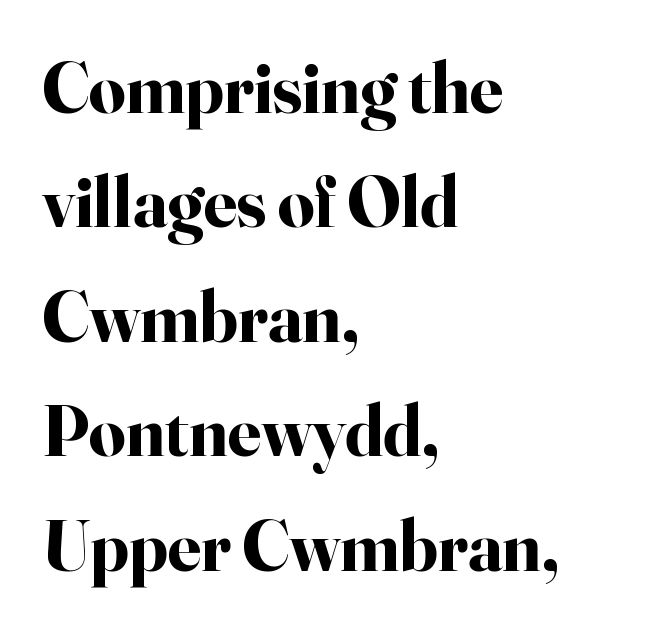
The image shows 72 px bold serif type, upright; set left-aligned, normal line spacing (1.59x), normal letter spacing, not underlined; high stroke contrast and a small x-height.
